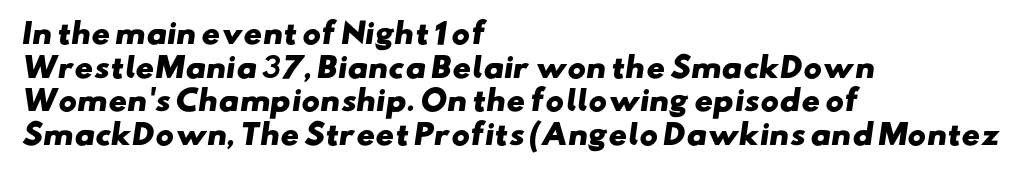
The image shows 28 px heavy, wide sans-serif type; set left-aligned, line spacing 1.2x, normal letter spacing, not underlined; low stroke contrast and a small x-height.
